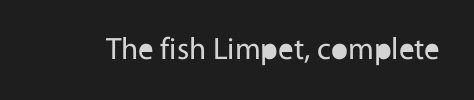
{"serif": "no", "italic": "no", "bold": "no", "weight": "regular", "width": "normal", "x_height": "medium", "monospaced": "no", "underline": "no", "letter_spacing": "normal", "letter_spacing_em": 0.0, "glyph_px": 31}
